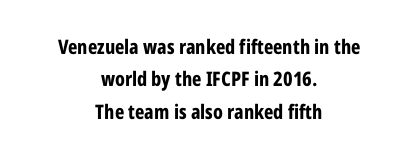
{"italic": "no", "bold": "yes", "underline": "no", "align": "center", "line_spacing": "normal", "line_spacing_ratio": 1.62, "letter_spacing": "normal", "letter_spacing_em": 0.0, "glyph_px": 20}
